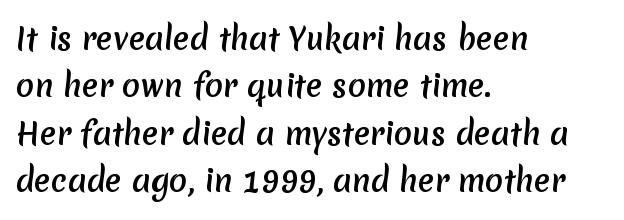
Q: Is the typeface a serif or a sans-serif typeface? A: Sans-serif.
Q: Is the text underlined? A: No.
Q: How is the paragraph aligned? A: Left-aligned.
Q: Is the spacing between letters normal or unusually wide? A: Normal.
Q: Is the spacing between lines tight, normal or loose? A: Normal.
Q: Width (condensed, normal, or wide)? A: Normal.
Q: Stroke contrast? A: Medium.
Q: x-height? A: Medium.
Q: Monospaced? A: No.
